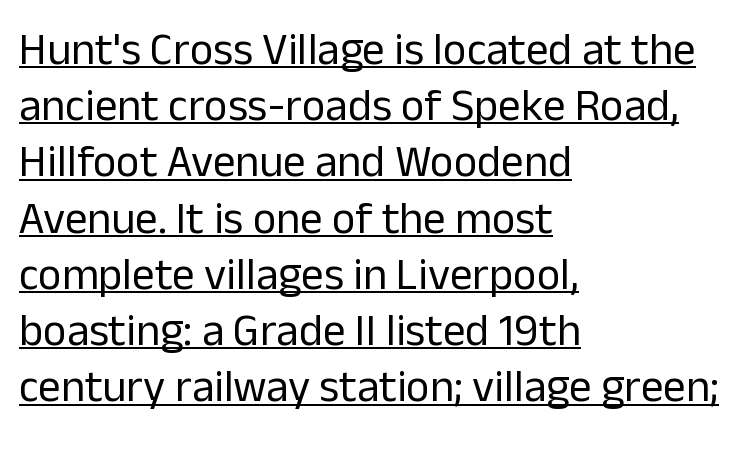
The image shows 45 px regular-weight sans-serif type, upright; set left-aligned, normal line spacing (1.25x), normal letter spacing, underlined; low stroke contrast and a medium x-height.
